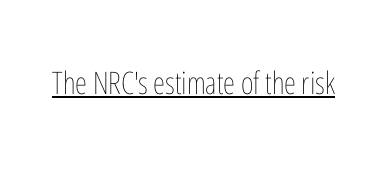
Q: Is the text bold? A: No.
Q: Is the text italic (slanted)? A: No, it is upright.
Q: Is the text underlined? A: Yes.
Q: Is the spacing between letters normal or unusually wide? A: Normal.
Q: Width (condensed, normal, or wide)? A: Condensed.
Q: Stroke contrast? A: Low.
Q: x-height? A: Medium.
Q: Monospaced? A: No.
